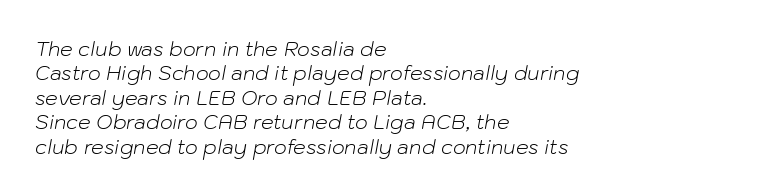
The image shows 20 px text type, italic (leaning right); set left-aligned, line spacing 1.22x, normal letter spacing, not underlined.
